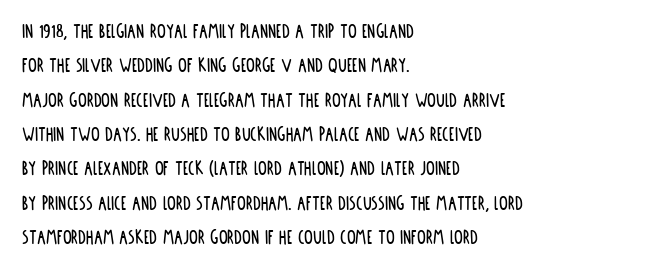
{"italic": "no", "underline": "no", "align": "left", "line_spacing": "normal", "line_spacing_ratio": 1.56, "letter_spacing": "normal", "letter_spacing_em": 0.0, "glyph_px": 22}
